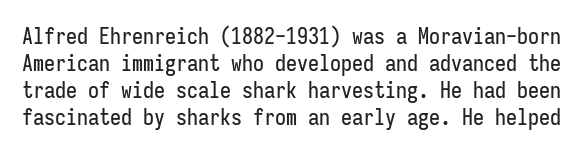
Characters remain perfectly vertical along every line. Glyph-to-glyph distance matches everyday printed text. The foot of each line stays bare and open.
